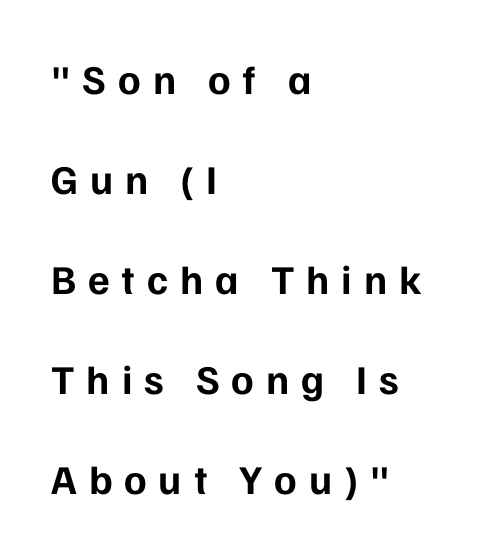
Q: Is the text bold? A: Yes.
Q: Is the text italic (slanted)? A: No, it is upright.
Q: Is the typeface a serif or a sans-serif typeface? A: Sans-serif.
Q: Is the text underlined? A: No.
Q: How is the paragraph aligned? A: Left-aligned.
Q: Is the spacing between letters normal or unusually wide? A: Unusually wide.
Q: Is the spacing between lines tight, normal or loose? A: Loose.
Q: Width (condensed, normal, or wide)? A: Normal.
Q: Stroke contrast? A: Low.
Q: x-height? A: Medium.
Q: Monospaced? A: No.
